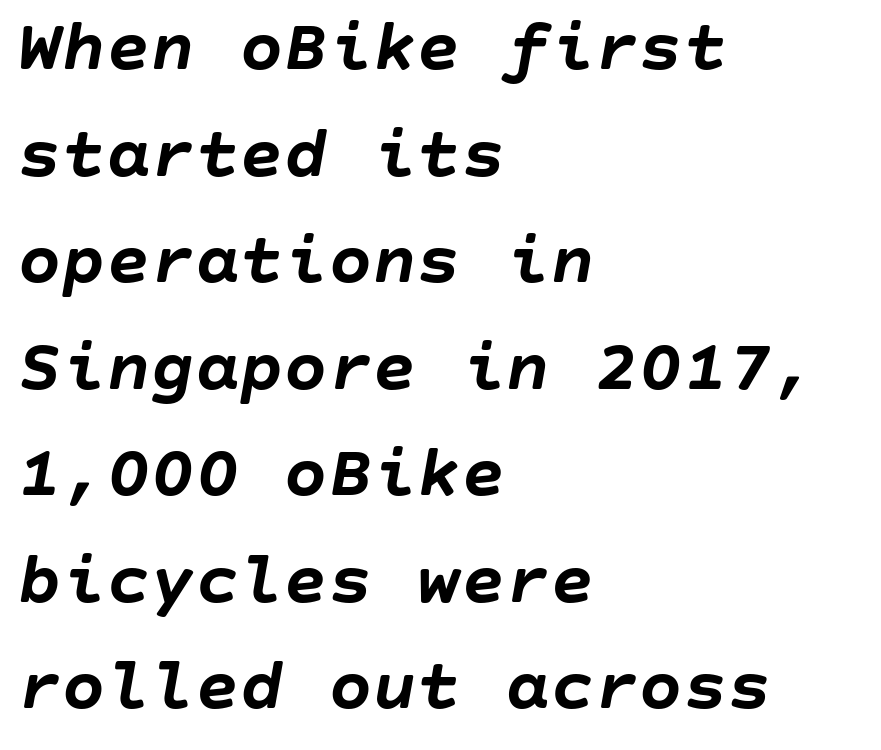
The image shows 74 px semibold type, italic (leaning right); set left-aligned, normal line spacing (1.44x), normal letter spacing, not underlined; low stroke contrast and a large x-height.
